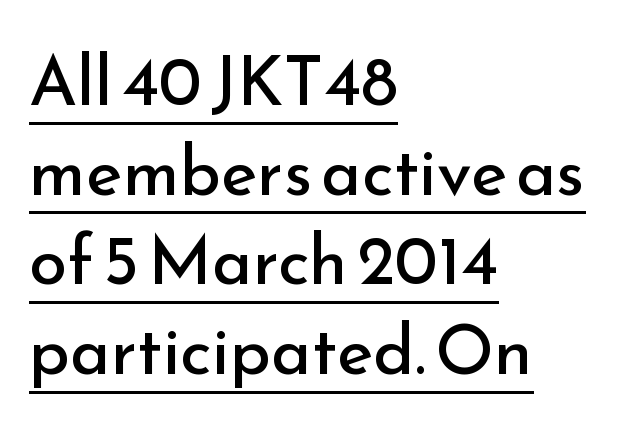
Q: Is the text bold? A: No.
Q: Is the text italic (slanted)? A: No, it is upright.
Q: Is the typeface a serif or a sans-serif typeface? A: Sans-serif.
Q: Is the text underlined? A: Yes.
Q: How is the paragraph aligned? A: Left-aligned.
Q: Is the spacing between letters normal or unusually wide? A: Normal.
Q: Is the spacing between lines tight, normal or loose? A: Normal.
Q: Width (condensed, normal, or wide)? A: Normal.
Q: Stroke contrast? A: Low.
Q: x-height? A: Small.
Q: Monospaced? A: No.
